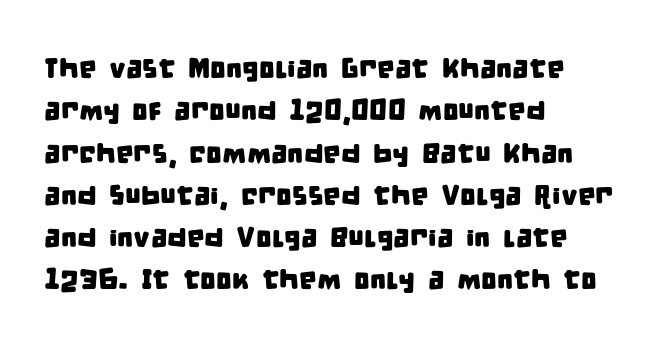
{"serif": "no", "width": "condensed", "stroke_contrast": "low", "x_height": "large", "monospaced": "no", "underline": "no", "align": "left", "line_spacing": "normal", "line_spacing_ratio": 1.51, "letter_spacing": "normal", "letter_spacing_em": 0.0, "glyph_px": 28}
